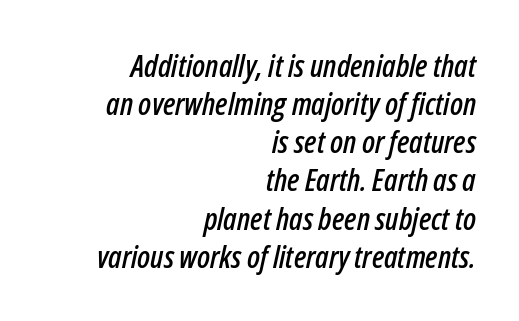
Q: Is the text italic (slanted)? A: Yes, it leans right by about 12 degrees.
Q: Is the text underlined? A: No.
Q: How is the paragraph aligned? A: Right-aligned.
Q: Is the spacing between letters normal or unusually wide? A: Normal.
Q: Width (condensed, normal, or wide)? A: Condensed.
Q: Stroke contrast? A: Low.
Q: x-height? A: Medium.
Q: Monospaced? A: No.
